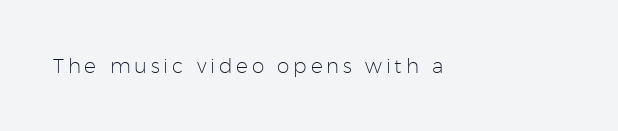
{"italic": "no", "bold": "no", "underline": "no", "glyph_px": 20}
